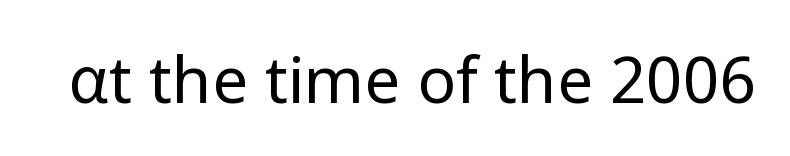
The image shows 64 px regular-weight sans-serif type, upright; set normal letter spacing, not underlined; low stroke contrast and a medium x-height.
